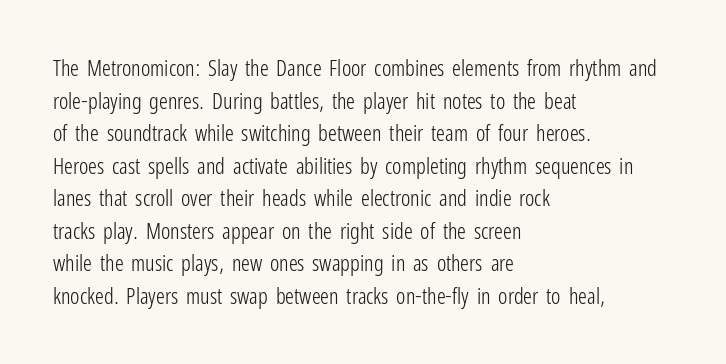
Rows of type keep a routine distance in the vertical direction. The space beneath each line is pristine and unruled. Which margin do the lines hug? The left one — the right edge is uneven. The letterforms sit shoulder to shoulder at normal distance.
